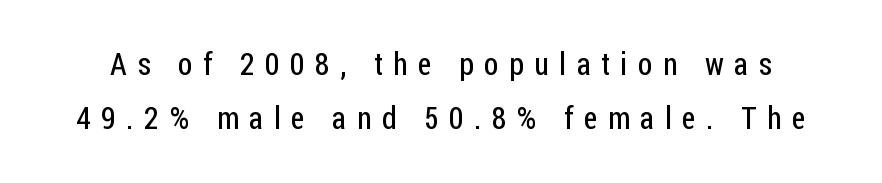
The image shows 31 px regular-weight, condensed sans-serif type, upright; set line spacing 1.74x, unusually wide letter spacing (+0.34 em), not underlined; low stroke contrast and a medium x-height.
